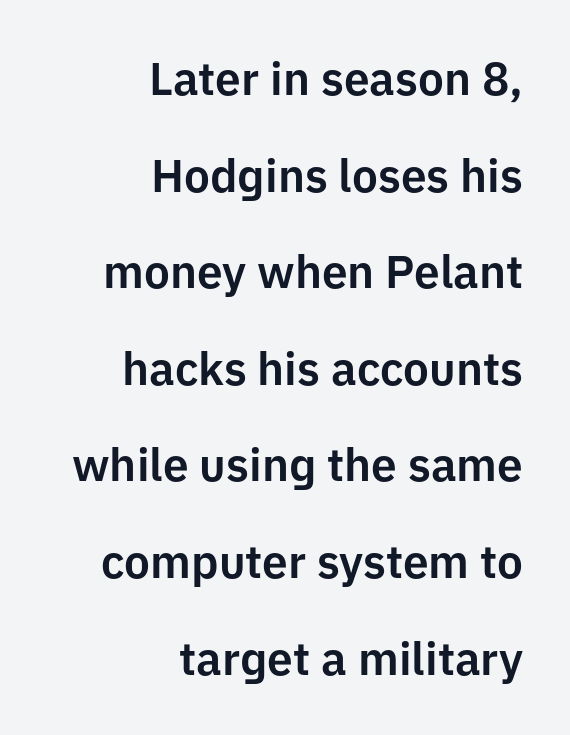
{"serif": "no", "italic": "no", "width": "normal", "stroke_contrast": "low", "x_height": "medium", "monospaced": "no", "underline": "no", "align": "right", "line_spacing": "loose", "line_spacing_ratio": 2.1, "letter_spacing": "normal", "letter_spacing_em": 0.0, "glyph_px": 46}
